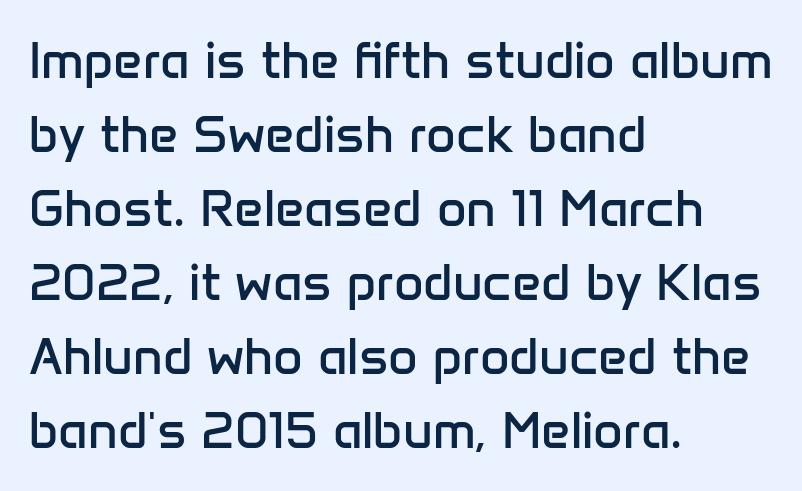
If you drew a line through each stem, it would be perfectly vertical. Heft: none added — not bold. This sample uses a sans-serif face. Evenly set lines give the paragraph a standard silhouette. Each row of text sits above clean, open space.
